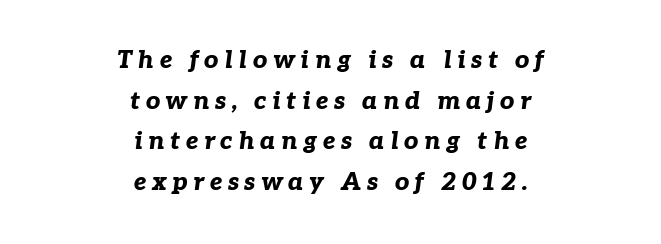
{"italic": "yes", "lean": "right", "slant_degrees": 7, "bold": "yes", "underline": "no", "align": "center", "line_spacing": "normal", "line_spacing_ratio": 1.63, "letter_spacing": "wide", "letter_spacing_em": 0.22, "glyph_px": 25}
